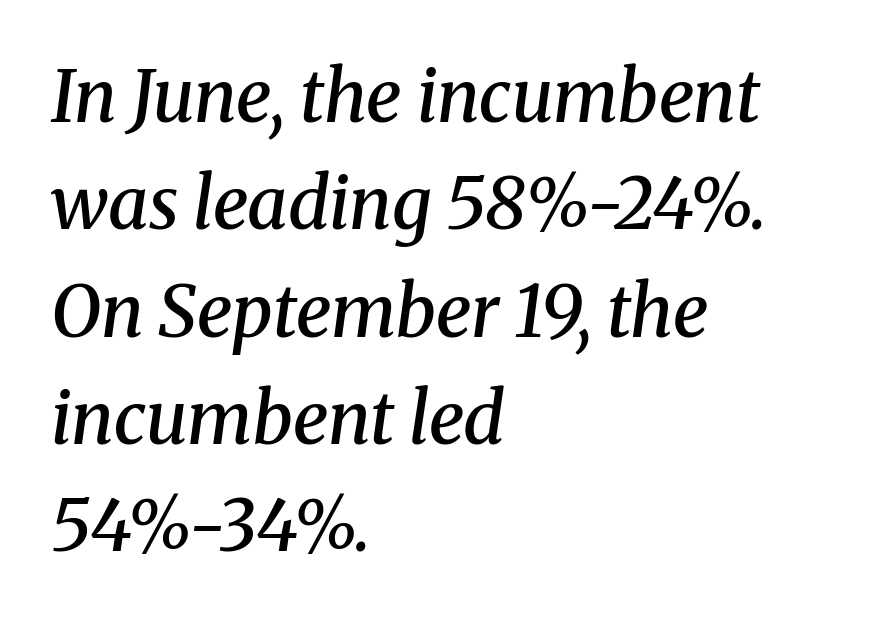
The image shows 72 px semibold serif type, italic (leaning right); set left-aligned, normal line spacing (1.49x), normal letter spacing, not underlined; medium stroke contrast and a medium x-height.
